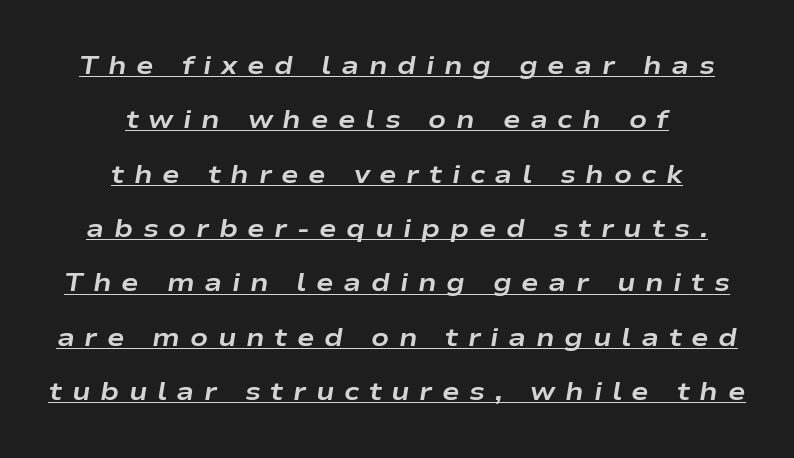
The image shows 26 px bold type, italic (leaning right); set centered, loose line spacing (2.09x), unusually wide letter spacing (+0.37 em), underlined.
